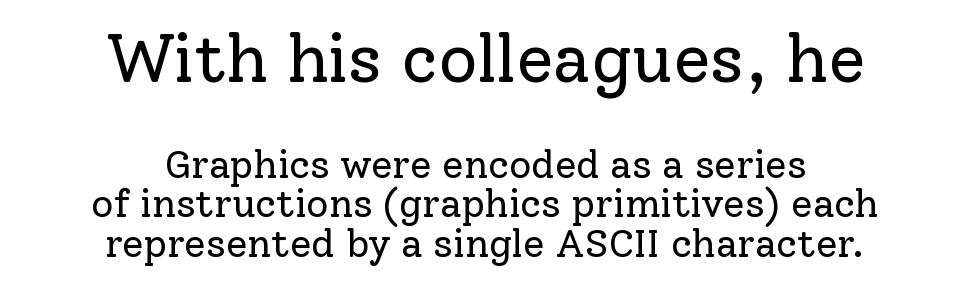
The foot of each line stays bare and open. These lines are composed in type with serifs. Each letter keeps its own natural width here, so spacing adapts to shape. Glyph-to-glyph distance matches everyday printed text.
